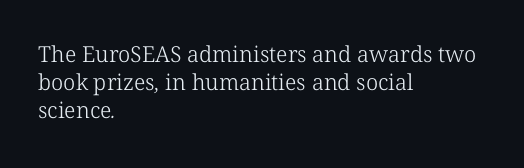
Q: Is the text bold? A: No.
Q: Is the text underlined? A: No.
Q: How is the paragraph aligned? A: Left-aligned.
Q: Is the spacing between letters normal or unusually wide? A: Normal.
Q: Is the spacing between lines tight, normal or loose? A: Normal.
